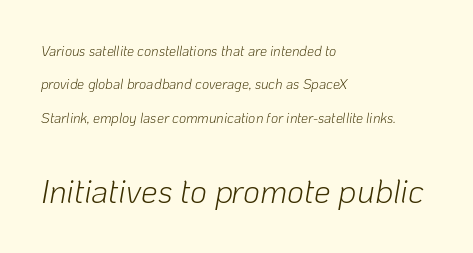
Proportional: the letters do not fall into vertical columns. Quick note: underline off. The horizontal fit of the characters is conventional and even. The text carries the slant typical of an italic or oblique font. The following chunk of copy outweighs the initial chunk in type size. The face looks like a standard text weight, possibly lighter.
